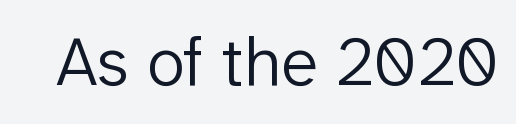
Weight: in the light-to-regular range. Quick note: underline off. The axis of the letterforms is exactly vertical. Think of a printed novel: that variable character pitch is what you see here. Check where the strokes stop: nothing finishes them off — pure sans. The line texture is even and compact thanks to regular tracking.
